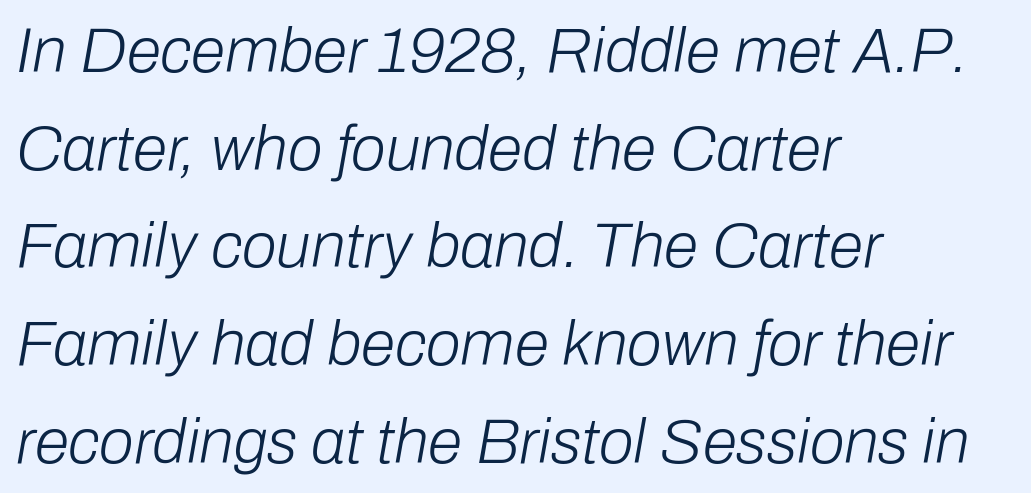
Each line starts at the same left margin while the right side varies. Spacing verdict: proportional, widths tailored to each character. Observe the lean: these are italic letterforms. Each word holds together tightly as a unit, with standard inter-letter gaps.
